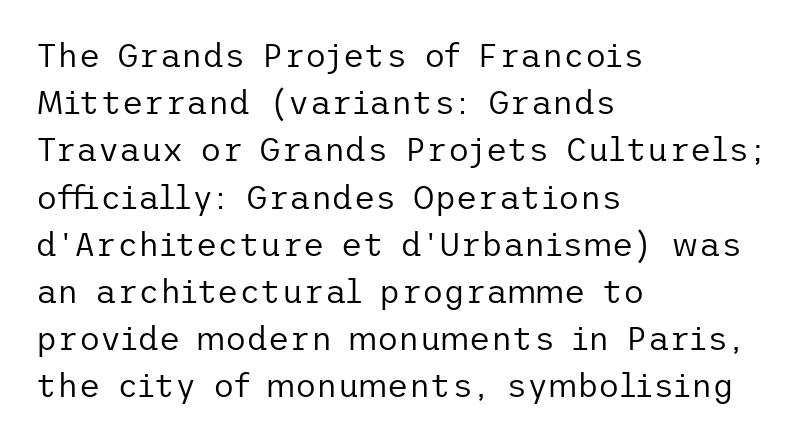
Q: Is the text bold? A: No.
Q: Is the text italic (slanted)? A: No, it is upright.
Q: Is the typeface a serif or a sans-serif typeface? A: Sans-serif.
Q: Is the text underlined? A: No.
Q: How is the paragraph aligned? A: Left-aligned.
Q: Is the spacing between letters normal or unusually wide? A: Normal.
Q: Is the spacing between lines tight, normal or loose? A: Normal.
Q: Width (condensed, normal, or wide)? A: Normal.
Q: Stroke contrast? A: Low.
Q: x-height? A: Medium.
